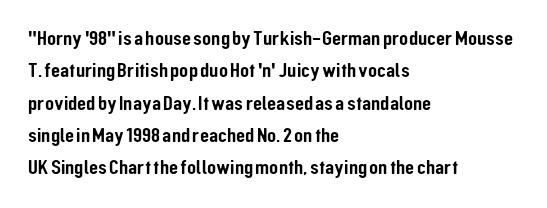
Glyph-to-glyph distance matches everyday printed text. Upright lettering throughout. Notice how descenders clear the ascenders below comfortably — that's standard leading. The strip under each line holds only bare page. Layout note: lines flush left.
